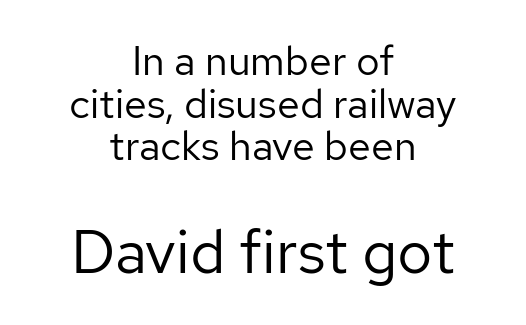
Think of a printed novel: that variable character pitch is what you see here. The horizontal fit of the characters is conventional and even. These glyphs show unthickened strokes, regular width or finer. The rag falls on both sides of this text block equally. The block of text is dense from top to bottom, with scant space between rows.
